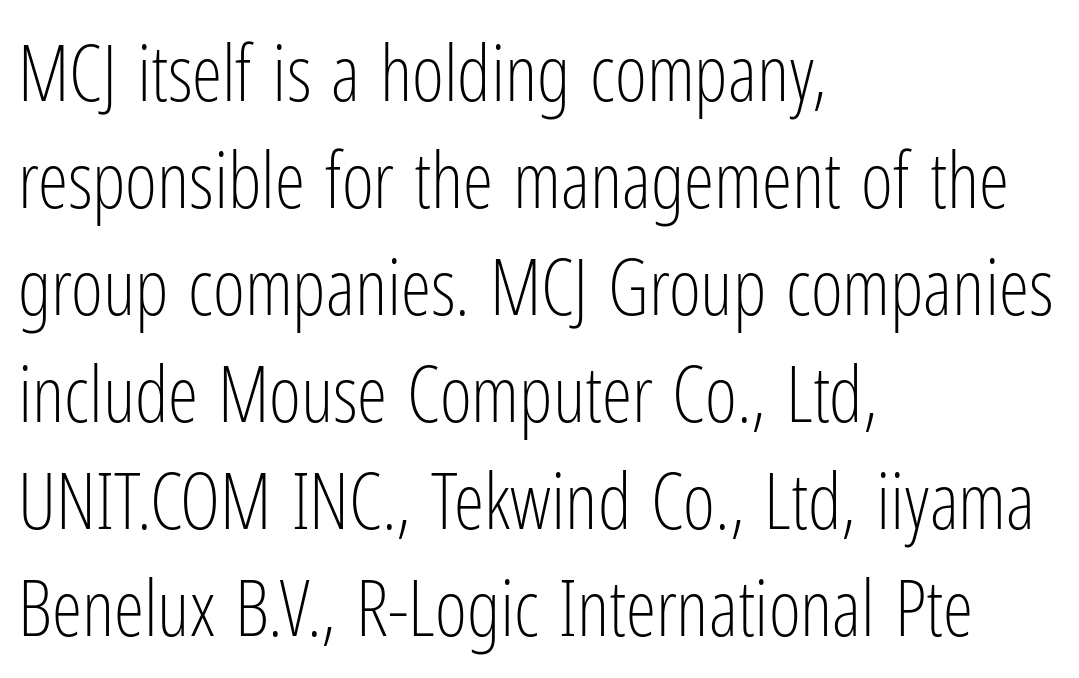
{"serif": "no", "italic": "no", "bold": "no", "weight": "light", "width": "condensed", "stroke_contrast": "low", "x_height": "medium", "monospaced": "no", "underline": "no", "align": "left", "line_spacing": "normal", "line_spacing_ratio": 1.39, "letter_spacing": "normal", "letter_spacing_em": 0.0, "glyph_px": 77}
